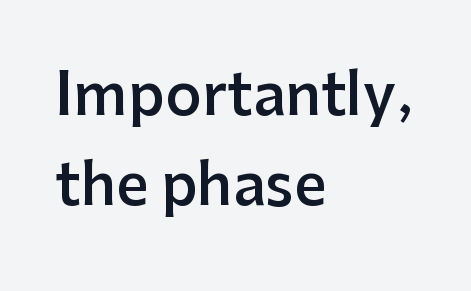
The image shows 57 px semibold sans-serif type, upright; set left-aligned, normal line spacing (1.58x), normal letter spacing, not underlined; low stroke contrast and a medium x-height.
